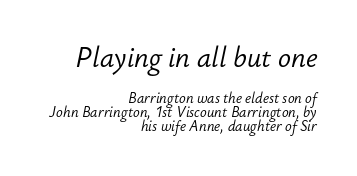
The image shows 27 px text type, italic (leaning right); set right-aligned, tight line spacing (1.0x), normal letter spacing, not underlined; the first (top) block is 1.93x larger.
